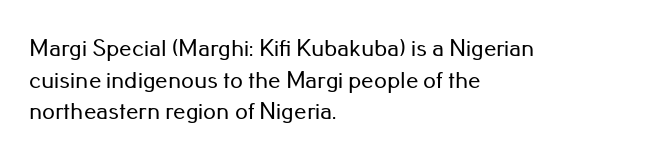
Q: Is the text italic (slanted)? A: No, it is upright.
Q: Is the text underlined? A: No.
Q: How is the paragraph aligned? A: Left-aligned.
Q: Is the spacing between letters normal or unusually wide? A: Normal.
Q: Is the spacing between lines tight, normal or loose? A: Normal.
